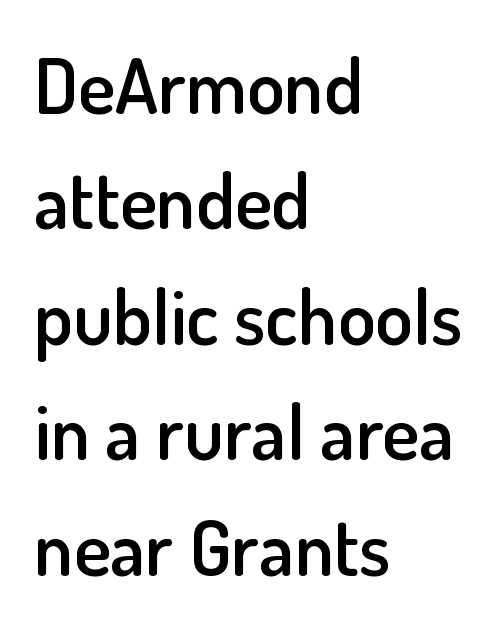
This rendering employs a face without finishing strokes, i.e., a sans-serif. Spacing verdict: proportional, widths tailored to each character. Vertical strokes here are truly vertical. Check the space under the baseline: it is left empty. This is the in-between weight designers call semibold or demi.
